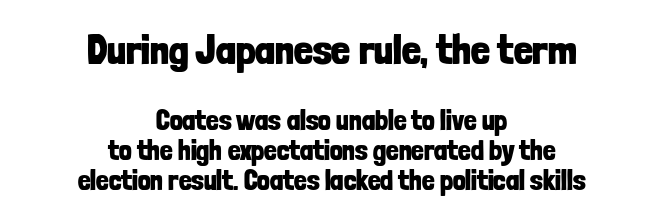
Letterform terminals end flat and unadorned throughout the passage. Look at the stroke-to-counter ratio: heavy, a bold. You get the large type first, then a drop to smaller type. The rag falls on both sides of this text block equally. A clean baseline with only descenders dipping below it. The letters advance in unequal steps, a hallmark of proportional type.
